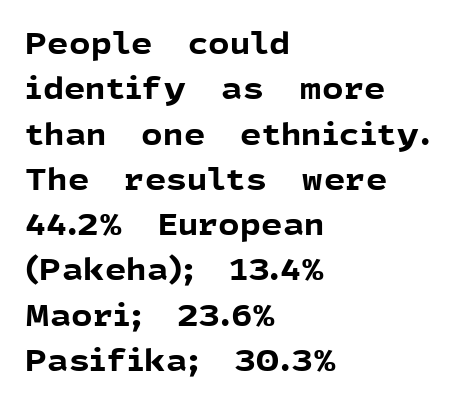
The passage shown is typeset with a sans-serif family. A typesetter would call this leading conventional body-copy spacing. Visually the block forms a straight wall on the left and a jagged coastline on the right. Does the weight exceed regular? Yes, all the way to bold.
